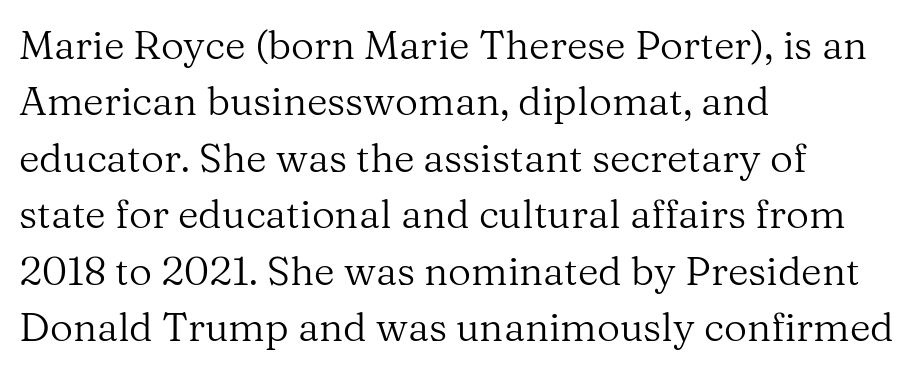
{"serif": "yes", "italic": "no", "bold": "no", "weight": "regular", "width": "normal", "stroke_contrast": "medium", "x_height": "medium", "monospaced": "no", "underline": "no", "align": "left", "line_spacing": "normal", "line_spacing_ratio": 1.41, "letter_spacing": "normal", "letter_spacing_em": 0.0, "glyph_px": 40}
